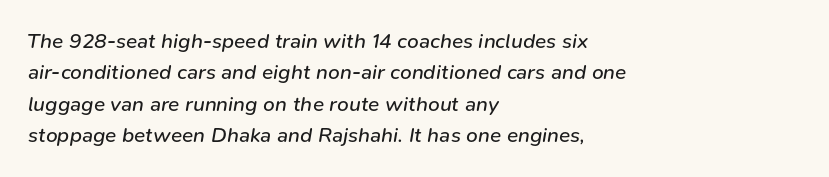
Q: Is the text bold? A: No.
Q: Is the text italic (slanted)? A: Yes, it leans right by about 9 degrees.
Q: Is the text underlined? A: No.
Q: How is the paragraph aligned? A: Left-aligned.
Q: Is the spacing between letters normal or unusually wide? A: Normal.
Q: Is the spacing between lines tight, normal or loose? A: Normal.
